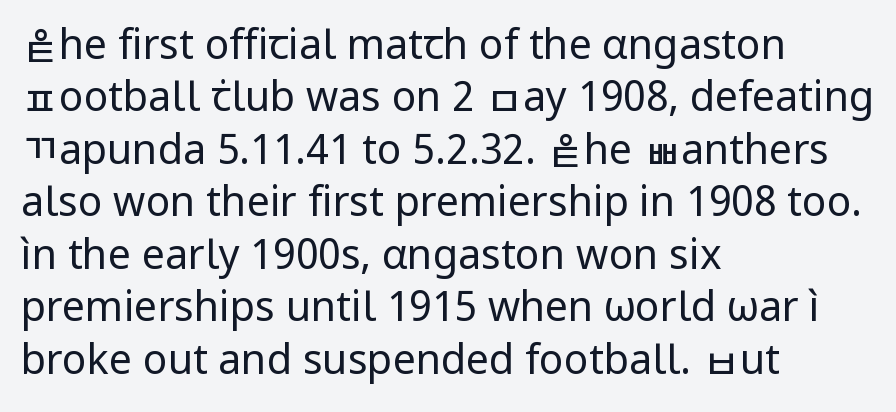
Q: Is the text bold? A: No.
Q: Is the text italic (slanted)? A: No, it is upright.
Q: Is the typeface a serif or a sans-serif typeface? A: Sans-serif.
Q: Is the text underlined? A: No.
Q: How is the paragraph aligned? A: Left-aligned.
Q: Is the spacing between letters normal or unusually wide? A: Normal.
Q: Is the spacing between lines tight, normal or loose? A: Normal.
Q: Width (condensed, normal, or wide)? A: Normal.
Q: Stroke contrast? A: Low.
Q: x-height? A: Medium.
Q: Monospaced? A: No.
